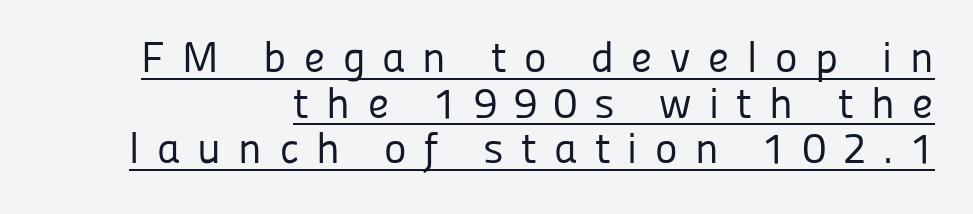
The image shows 43 px regular-weight sans-serif type, upright; set right-aligned, tight line spacing (1.06x), unusually wide letter spacing (+0.4 em), underlined; low stroke contrast and a medium x-height.
